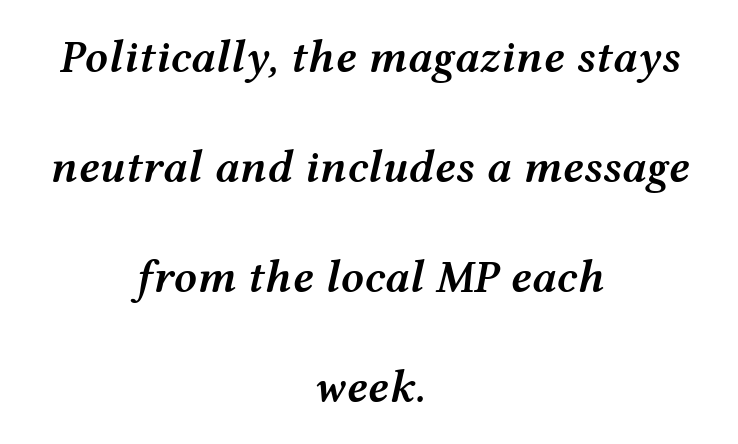
Q: Is the text bold? A: Semi-bold.
Q: Is the text italic (slanted)? A: Yes, it leans right by about 12 degrees.
Q: Is the text underlined? A: No.
Q: How is the paragraph aligned? A: Centered.
Q: Is the spacing between letters normal or unusually wide? A: Normal.
Q: Is the spacing between lines tight, normal or loose? A: Loose.
Q: Width (condensed, normal, or wide)? A: Wide.
Q: Stroke contrast? A: Medium.
Q: x-height? A: Medium.
Q: Monospaced? A: No.
